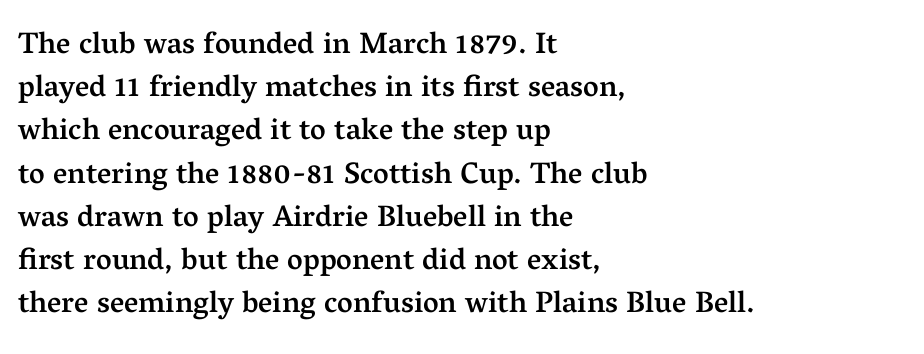
The image shows 30 px semibold serif type, upright; set left-aligned, normal line spacing (1.44x), normal letter spacing, not underlined; medium stroke contrast and a medium x-height.
